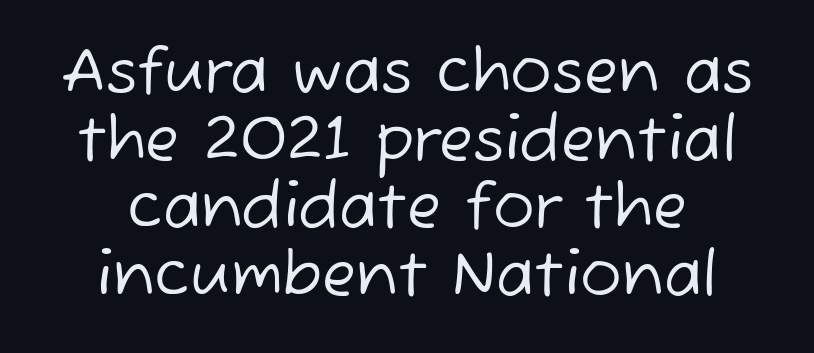
The image shows 62 px regular-weight sans-serif type; set centered, tight line spacing (1.09x), normal letter spacing, not underlined; low stroke contrast and a medium x-height.
